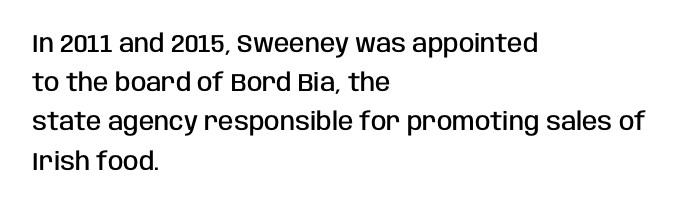
The image shows 25 px text type, upright; set left-aligned, normal line spacing (1.57x), normal letter spacing, not underlined.
